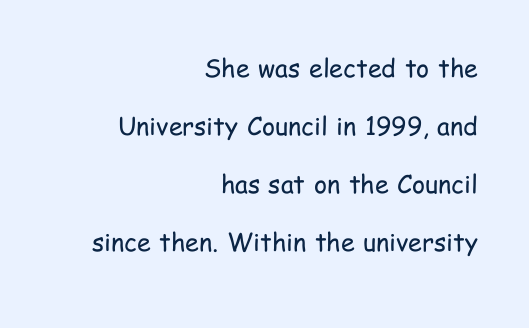
The image shows 25 px text type, upright; set right-aligned, loose line spacing (2.32x), normal letter spacing, not underlined.
